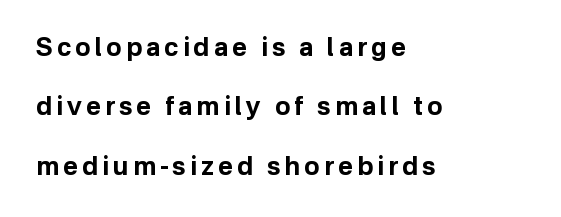
Strokes here are thick enough to call this a true bold. Is the block centered? No — it sits flush against the left margin. The lettering stays uniformly vertical, giving the passage a roman look. The gap between lines stays unmarked. In terms of leading, this rendering errs on the spacious side.
